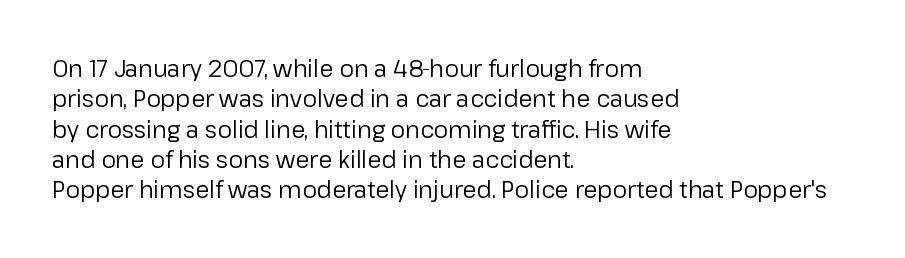
The space directly below the letters is spotless. Caption: standard tracking, unaltered. Vertically, the passage feels balanced, rows spaced as you'd expect. Does the lettering tilt? It doesn't — this is upright.
